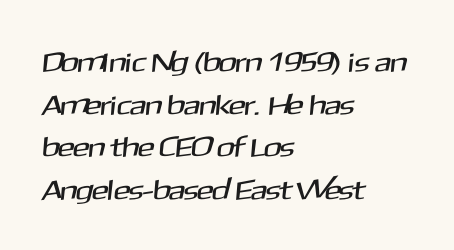
How are the letters spaced? Ordinarily, with no added tracking. This is sans-serif lettering, the kind often seen on screens and signage. Each new line begins a customary step beneath the previous one. The lines in this sample share a left origin and differ only in where they stop. The foot of each line stays bare and open.
